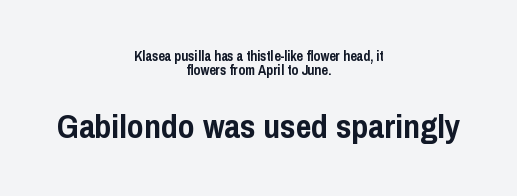
Q: Is the text bold? A: Yes.
Q: Is the text italic (slanted)? A: No, it is upright.
Q: Is the typeface a serif or a sans-serif typeface? A: Sans-serif.
Q: Is the text underlined? A: No.
Q: How is the paragraph aligned? A: Centered.
Q: Is the spacing between letters normal or unusually wide? A: Normal.
Q: Is the spacing between lines tight, normal or loose? A: Tight.
Q: Which block of text is set in a larger size, the first (top) or the second (bottom)? A: The second (bottom) one.
Q: Width (condensed, normal, or wide)? A: Condensed.
Q: Stroke contrast? A: Low.
Q: x-height? A: Medium.
Q: Monospaced? A: No.
